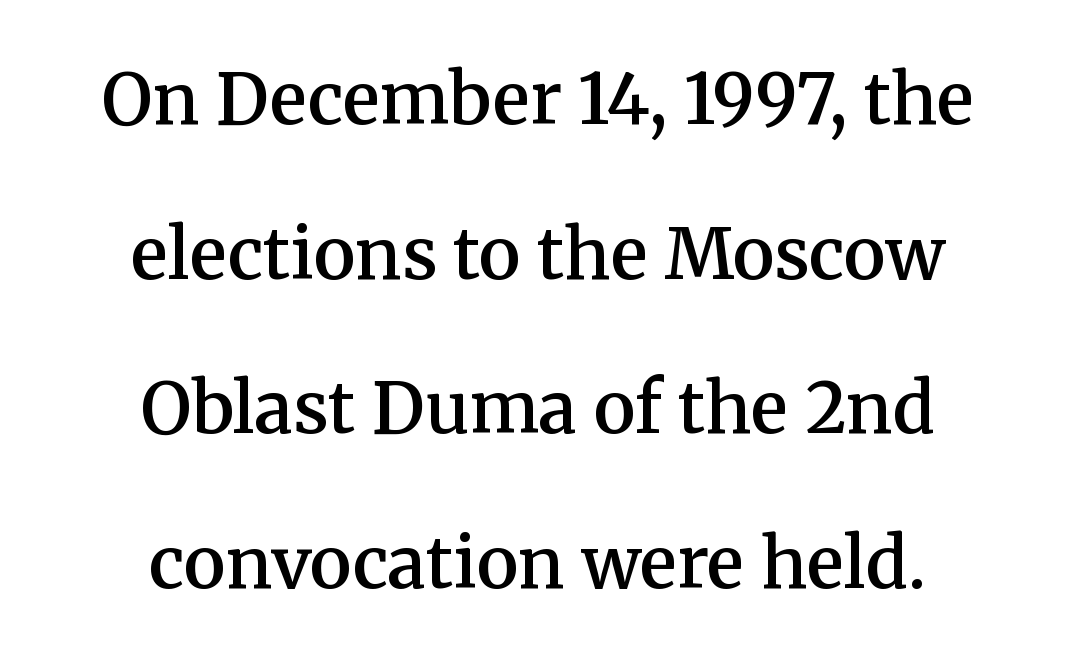
{"serif": "yes", "italic": "no", "bold": "semi", "weight": "semibold", "width": "normal", "stroke_contrast": "medium", "x_height": "medium", "monospaced": "no", "underline": "no", "align": "center", "line_spacing": "loose", "line_spacing_ratio": 2.21, "letter_spacing": "normal", "letter_spacing_em": 0.0, "glyph_px": 70}
